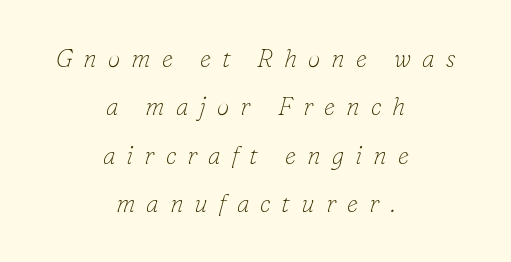
Compared with typical paragraphs, the rows here are farther apart. The glyphs look as if they've been sheared to an angle. Tracking here is generous; glyphs stand well apart from one another. No chunkiness to these letters — they're not bold. Short and long lines alike share a common midpoint. The specimen omits any rule beneath the text block's lines.
